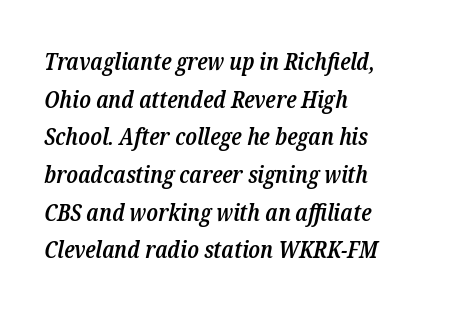
Q: Is the text bold? A: Semi-bold.
Q: Is the text italic (slanted)? A: Yes, it leans right by about 12 degrees.
Q: Is the text underlined? A: No.
Q: How is the paragraph aligned? A: Left-aligned.
Q: Is the spacing between letters normal or unusually wide? A: Normal.
Q: Is the spacing between lines tight, normal or loose? A: Normal.
